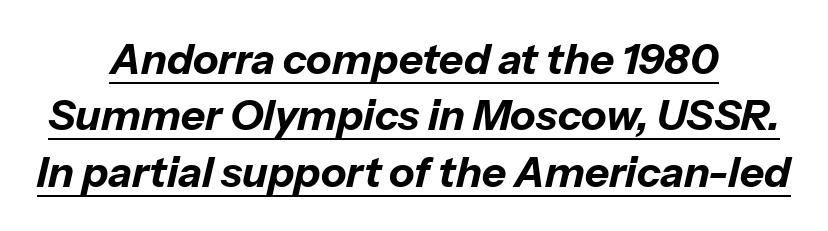
{"italic": "yes", "lean": "right", "slant_degrees": 13, "bold": "yes", "weight": "bold", "width": "normal", "stroke_contrast": "low", "x_height": "medium", "monospaced": "no", "underline": "yes", "align": "center", "line_spacing": "normal", "line_spacing_ratio": 1.34, "letter_spacing": "normal", "letter_spacing_em": 0.0, "glyph_px": 42}
